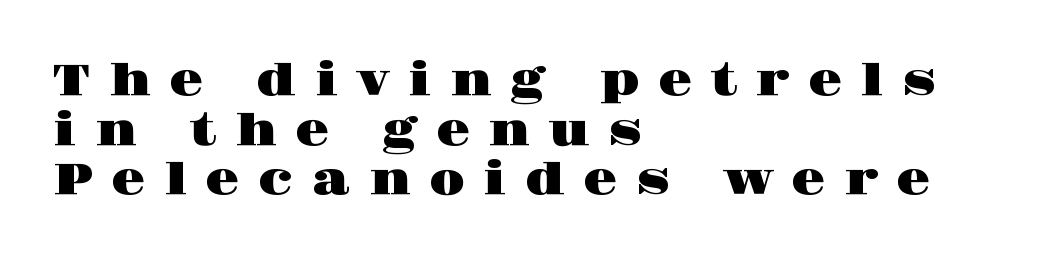
{"serif": "yes", "italic": "no", "width": "wide", "stroke_contrast": "high", "x_height": "large", "monospaced": "no", "underline": "no", "align": "left", "line_spacing": "tight", "line_spacing_ratio": 1.13, "letter_spacing": "wide", "letter_spacing_em": 0.42, "glyph_px": 44}
